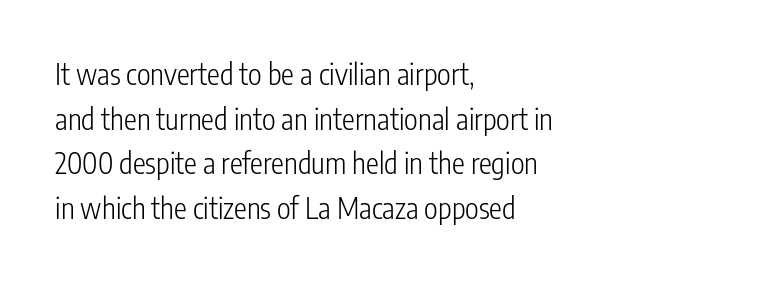
The image shows 29 px light, condensed sans-serif type, upright; set left-aligned, normal line spacing (1.54x), normal letter spacing, not underlined; low stroke contrast and a medium x-height.
